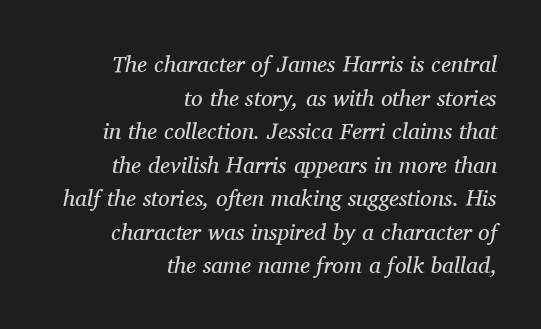
The image shows 23 px text type, italic (leaning right); set right-aligned, normal line spacing (1.46x), normal letter spacing, not underlined.
